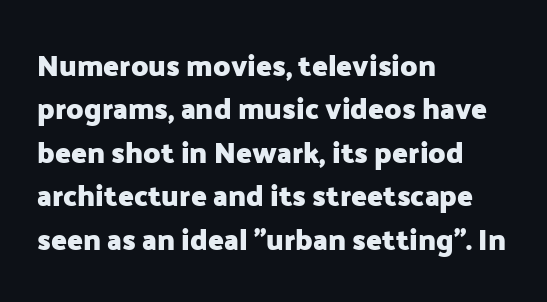
Is this a fixed-width face? No — the glyphs have proportional, varying widths. If you drew a ruler down the left edge, every line would touch it. Honestly, the row spacing looks completely unremarkable. A roman cut, with each character standing at attention. Lines of text with bare space underneath. Default kerning and tracking; the words read as compact shapes.
